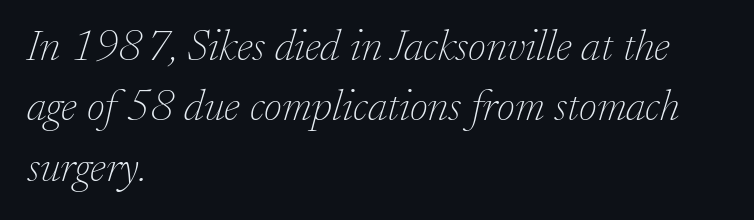
The horizontal fit of the characters is conventional and even. This rendering uses left alignment, leaving the right contour irregular. The rendering uses natural spacing where letterforms have individual widths. Typographically, this falls in the serif category.
